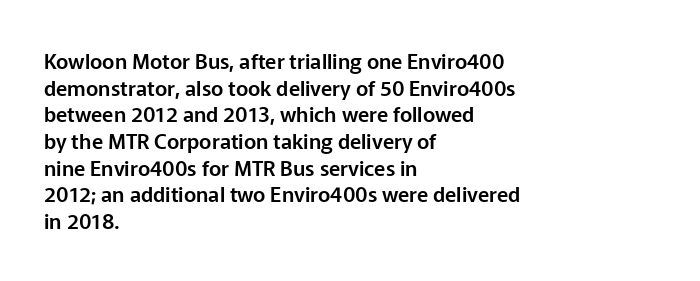
The image shows 21 px text type, upright; set left-aligned, normal line spacing (1.27x), normal letter spacing, not underlined.
